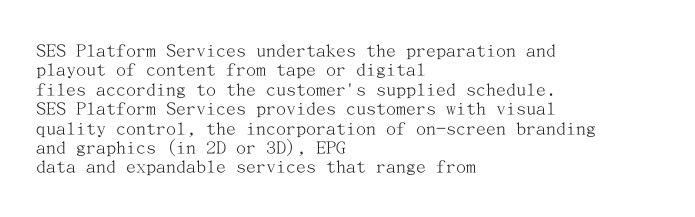
The image shows 20 px text type, upright; set left-aligned, tight line spacing (0.97x), normal letter spacing, not underlined.
